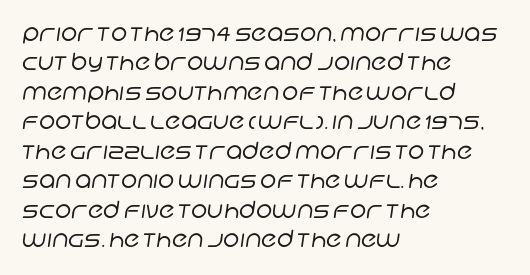
{"bold": "no", "underline": "no", "align": "left", "line_spacing": "normal", "line_spacing_ratio": 1.28, "letter_spacing": "normal", "letter_spacing_em": 0.0, "glyph_px": 23}
